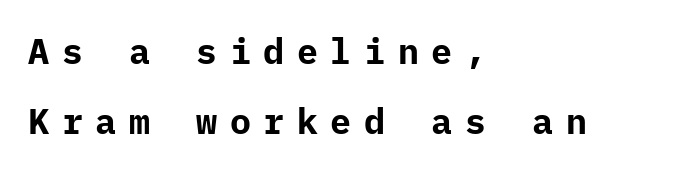
The image shows 35 px bold sans-serif type, upright; set left-aligned, loose line spacing (2.0x), unusually wide letter spacing (+0.36 em), not underlined; low stroke contrast and a medium x-height.
